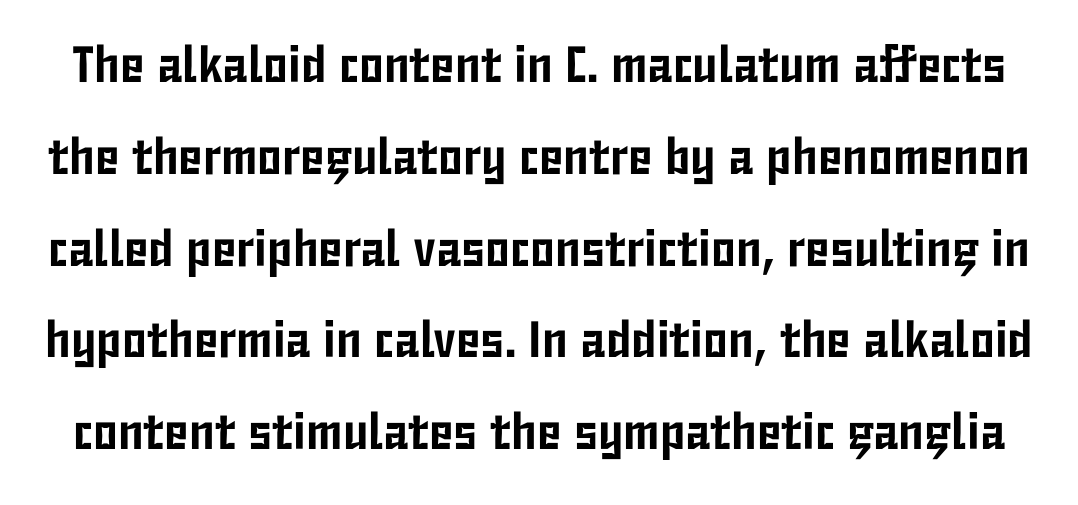
Q: Is the text italic (slanted)? A: No, it is upright.
Q: Is the typeface a serif or a sans-serif typeface? A: Sans-serif.
Q: Is the text underlined? A: No.
Q: Is the spacing between letters normal or unusually wide? A: Normal.
Q: Width (condensed, normal, or wide)? A: Condensed.
Q: Stroke contrast? A: Low.
Q: x-height? A: Medium.
Q: Monospaced? A: No.
